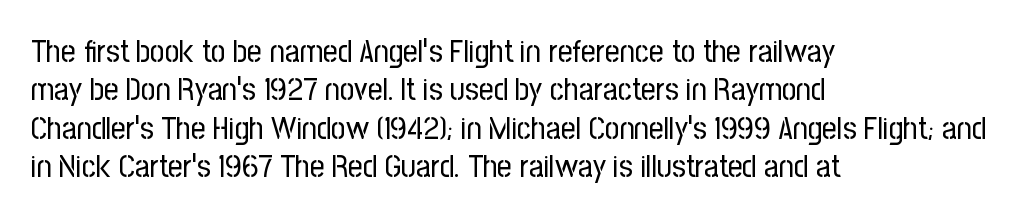
The image shows 32 px regular-weight, condensed sans-serif type, upright; set left-aligned, line spacing 1.2x, normal letter spacing, not underlined; low stroke contrast and a medium x-height.
